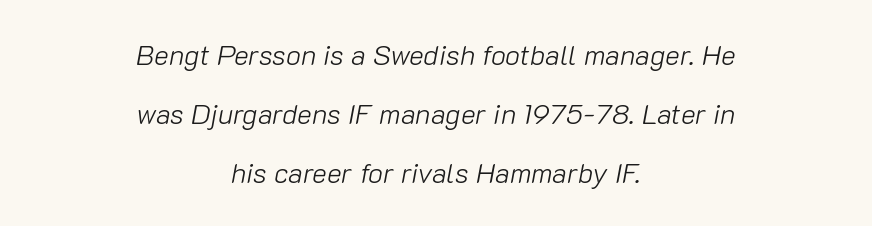
Q: Is the text bold? A: No.
Q: Is the text italic (slanted)? A: Yes, it leans right by about 10 degrees.
Q: Is the text underlined? A: No.
Q: How is the paragraph aligned? A: Centered.
Q: Is the spacing between letters normal or unusually wide? A: Normal.
Q: Is the spacing between lines tight, normal or loose? A: Loose.
Q: Width (condensed, normal, or wide)? A: Normal.
Q: Stroke contrast? A: Low.
Q: x-height? A: Medium.
Q: Monospaced? A: No.
